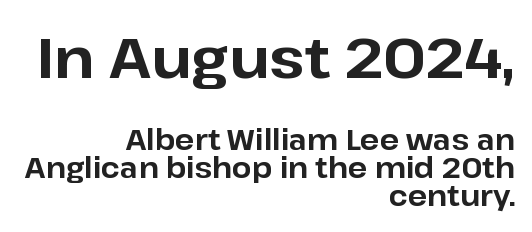
Q: Is the text bold? A: Yes.
Q: Is the text italic (slanted)? A: No, it is upright.
Q: Is the typeface a serif or a sans-serif typeface? A: Sans-serif.
Q: Is the text underlined? A: No.
Q: How is the paragraph aligned? A: Right-aligned.
Q: Is the spacing between letters normal or unusually wide? A: Normal.
Q: Is the spacing between lines tight, normal or loose? A: Tight.
Q: Which block of text is set in a larger size, the first (top) or the second (bottom)? A: The first (top) one.
Q: Width (condensed, normal, or wide)? A: Normal.
Q: Stroke contrast? A: Low.
Q: x-height? A: Medium.
Q: Monospaced? A: No.
